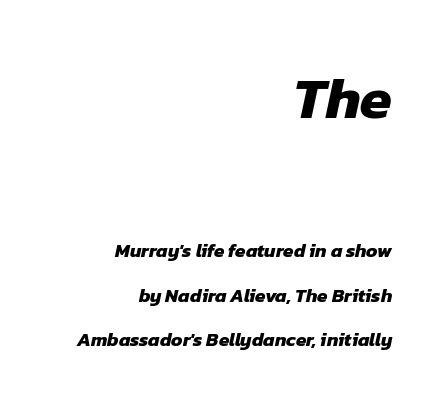
{"serif": "no", "bold": "yes", "weight": "heavy", "width": "normal", "stroke_contrast": "low", "x_height": "medium", "monospaced": "no", "underline": "no", "align": "right", "line_spacing": "loose", "line_spacing_ratio": 2.34, "letter_spacing": "normal", "letter_spacing_em": 0.0, "larger_block": "first", "size_ratio": 3.05, "glyph_px": 58}
